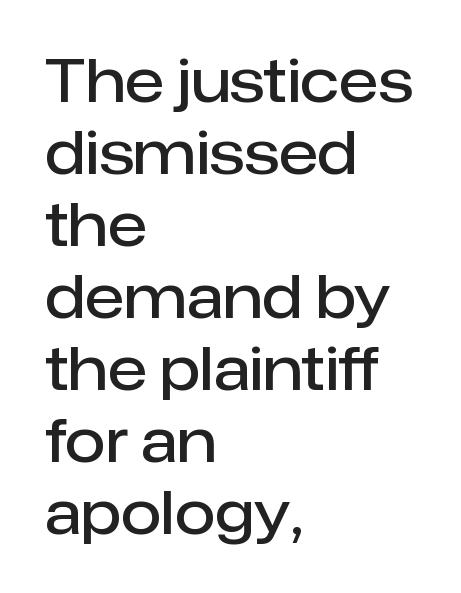
No extra tracking has been applied to these lines. Casual observation: everything's shoved over to the left. Type style note: lacks serifs. As a designer I'd log this as weight 600, semibold. These lines are rendered in a variable-pitch font. The font's upright variant was chosen for this text.
